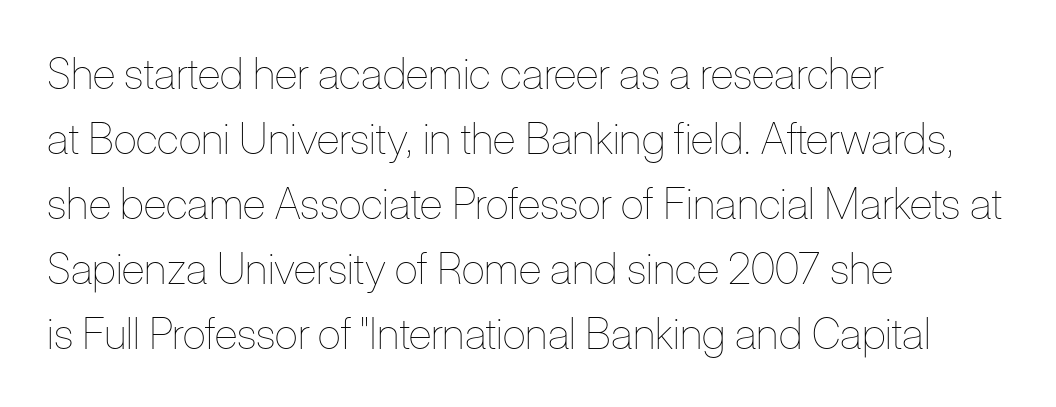
The paragraph shown leans on its left margin. The type sits square on the baseline with zero lean. Nothing unusual about the tracking: characters are spaced as the font intends. Think of a printed novel: that variable character pitch is what you see here. The rows are spaced the way most documents space them.
